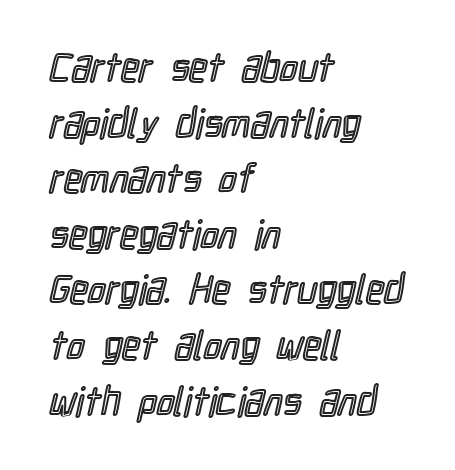
{"width": "condensed", "x_height": "medium", "monospaced": "no", "underline": "no", "align": "left", "line_spacing": "normal", "line_spacing_ratio": 1.39, "letter_spacing": "normal", "letter_spacing_em": 0.0, "glyph_px": 40}
